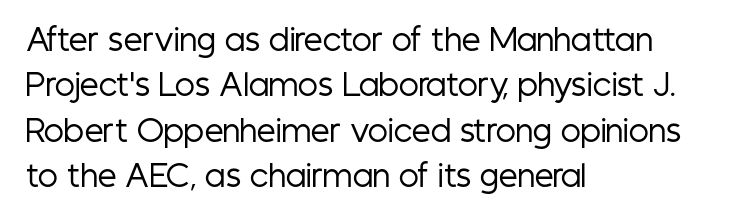
The letters stand upright; this is a roman face. The space beneath each line is pristine and unruled. Spacing between characters is what you'd get straight out of the box. Horizontal alignment here is leftward, the default for most running prose. The font sits on the lighter half of the weight spectrum, regular included.
